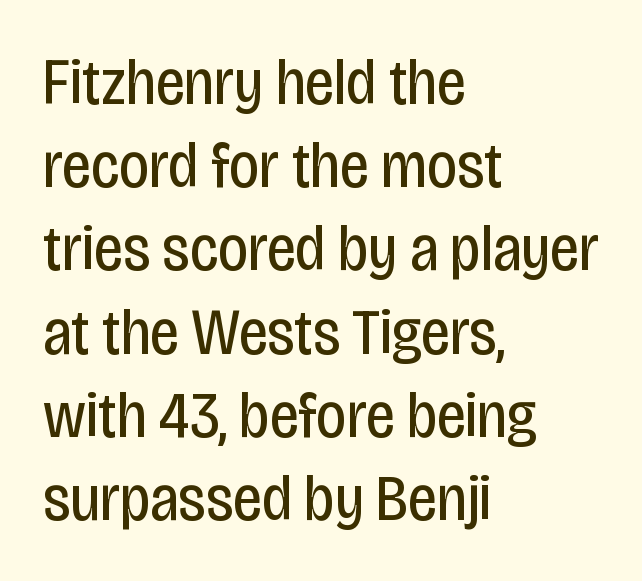
Q: Is the text bold? A: No.
Q: Is the text italic (slanted)? A: No, it is upright.
Q: Is the typeface a serif or a sans-serif typeface? A: Sans-serif.
Q: Is the text underlined? A: No.
Q: How is the paragraph aligned? A: Left-aligned.
Q: Is the spacing between letters normal or unusually wide? A: Normal.
Q: Is the spacing between lines tight, normal or loose? A: Normal.
Q: Width (condensed, normal, or wide)? A: Condensed.
Q: Stroke contrast? A: Low.
Q: x-height? A: Large.
Q: Monospaced? A: No.
